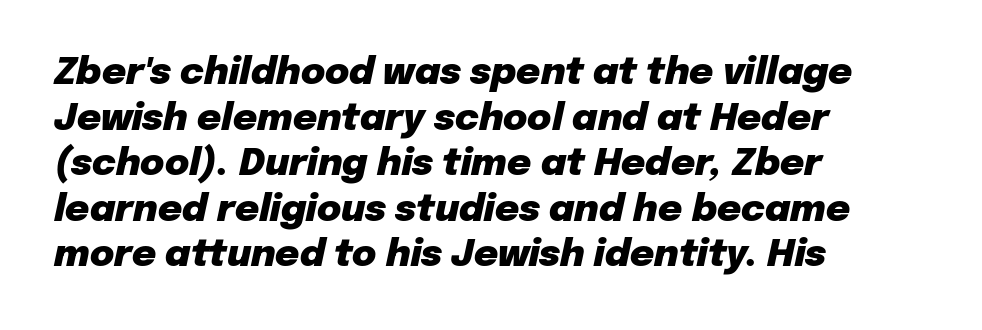
The setting favours the left margin, as ordinary paragraphs usually do. Notice how the stems are inclined rather than vertical — that's the hallmark of italics. Descenders hang freely into open space. Here the designer chose a conventional face with non-uniform glyph widths. The tracking reads as untouched default to a designer's eye. Thick stems and heavy bowls — unmistakably bold.
